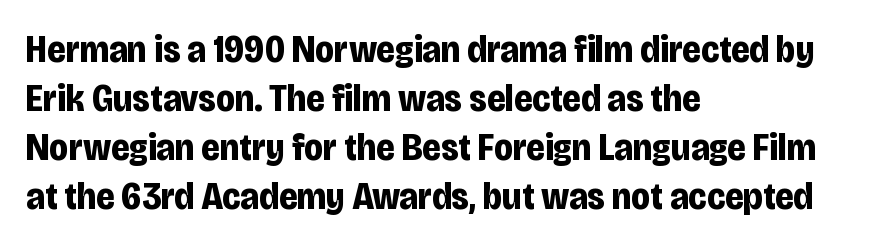
{"serif": "no", "italic": "no", "bold": "yes", "weight": "bold", "width": "condensed", "stroke_contrast": "low", "x_height": "large", "monospaced": "no", "underline": "no", "align": "left", "line_spacing": "normal", "line_spacing_ratio": 1.29, "letter_spacing": "normal", "letter_spacing_em": 0.0, "glyph_px": 38}
